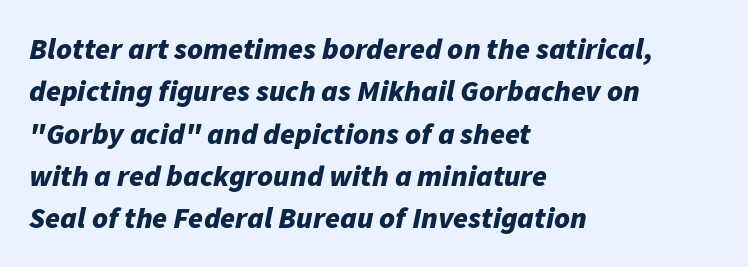
{"italic": "yes", "lean": "right", "slant_degrees": 11, "bold": "yes", "weight": "bold", "width": "normal", "stroke_contrast": "low", "x_height": "medium", "monospaced": "no", "underline": "no", "align": "left", "line_spacing": "normal", "line_spacing_ratio": 1.41, "letter_spacing": "normal", "letter_spacing_em": 0.0, "glyph_px": 30}
